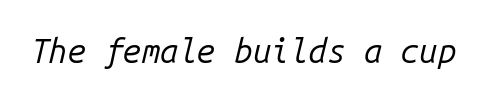
{"italic": "yes", "lean": "right", "slant_degrees": 14, "bold": "no", "weight": "regular", "width": "normal", "stroke_contrast": "low", "x_height": "medium", "monospaced": "yes", "underline": "no", "letter_spacing": "normal", "letter_spacing_em": 0.0, "glyph_px": 33}
